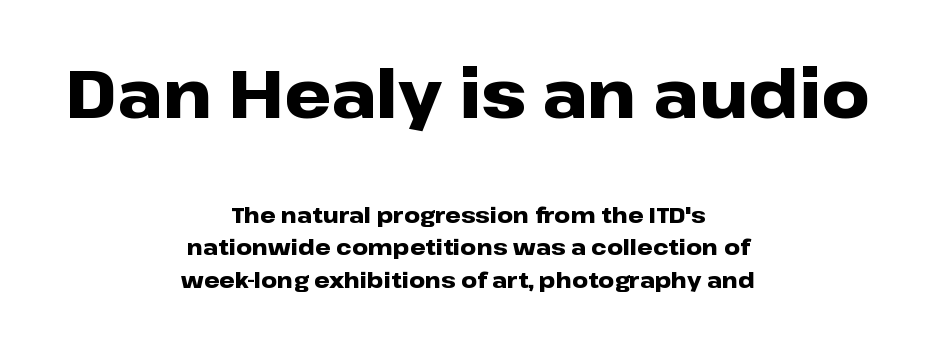
Q: Is the text bold? A: Yes.
Q: Is the text italic (slanted)? A: No, it is upright.
Q: Is the typeface a serif or a sans-serif typeface? A: Sans-serif.
Q: Is the text underlined? A: No.
Q: How is the paragraph aligned? A: Centered.
Q: Is the spacing between letters normal or unusually wide? A: Normal.
Q: Is the spacing between lines tight, normal or loose? A: Normal.
Q: Which block of text is set in a larger size, the first (top) or the second (bottom)? A: The first (top) one.
Q: Width (condensed, normal, or wide)? A: Wide.
Q: Stroke contrast? A: Low.
Q: x-height? A: Medium.
Q: Monospaced? A: No.
